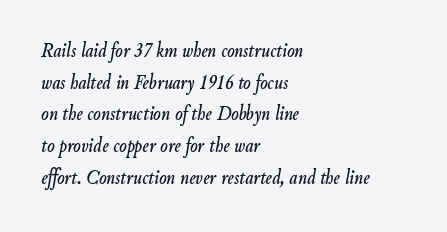
The rendering keeps characters at their native spacing. Baseline-to-baseline distance is the conventional proportion of letter height. Just letters on the line, the space beneath them empty. One-word summary of the alignment: left.
